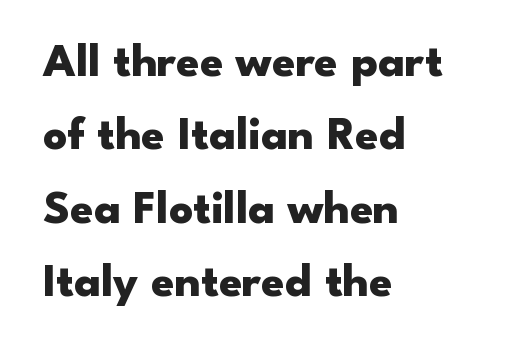
{"serif": "no", "italic": "no", "bold": "yes", "weight": "heavy", "width": "wide", "stroke_contrast": "low", "x_height": "small", "monospaced": "no", "underline": "no", "align": "left", "line_spacing": "normal", "line_spacing_ratio": 1.56, "letter_spacing": "normal", "letter_spacing_em": 0.0, "glyph_px": 47}
